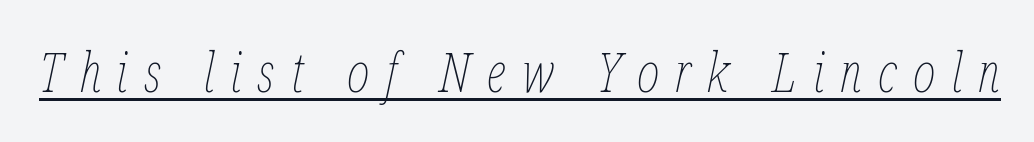
The image shows 54 px thin, condensed type, italic (leaning right); set unusually wide letter spacing (+0.3 em), underlined; low stroke contrast and a medium x-height.
